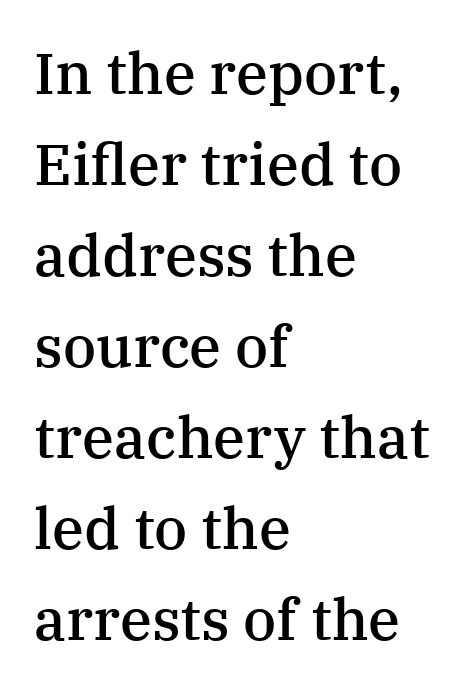
The image shows 58 px semibold serif type, upright; set left-aligned, normal line spacing (1.57x), normal letter spacing, not underlined; medium stroke contrast and a medium x-height.
